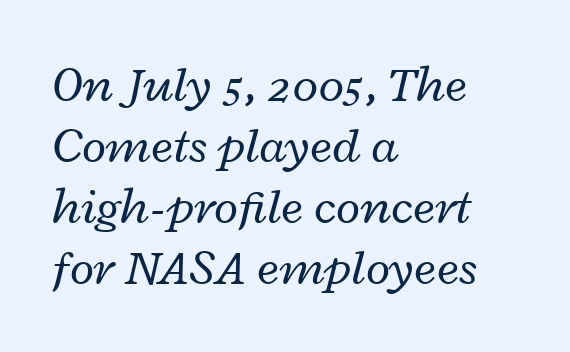
Q: Is the text bold? A: No.
Q: Is the text italic (slanted)? A: Yes, it leans right by about 12 degrees.
Q: Is the text underlined? A: No.
Q: How is the paragraph aligned? A: Left-aligned.
Q: Is the spacing between letters normal or unusually wide? A: Normal.
Q: Width (condensed, normal, or wide)? A: Wide.
Q: Stroke contrast? A: Low.
Q: x-height? A: Medium.
Q: Monospaced? A: No.
